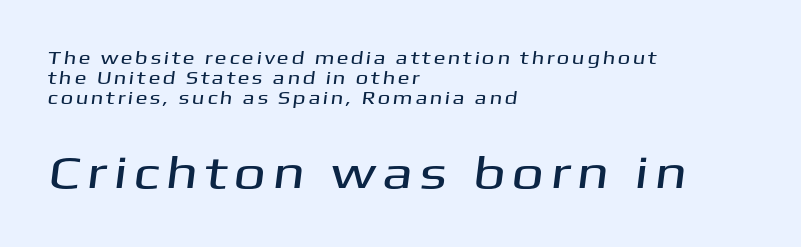
Two sizes are in play, and the larger belongs to the second block. The ragged edge is on the right, which tells us the setting is flush left. This sample uses a sans-serif face. Do the characters align in a grid? No, the font is proportional.
